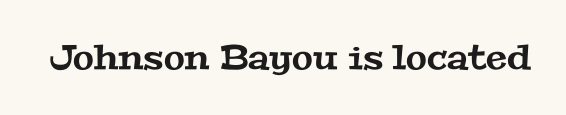
The image shows 34 px wide serif type; set normal letter spacing, not underlined; medium stroke contrast and a medium x-height.
